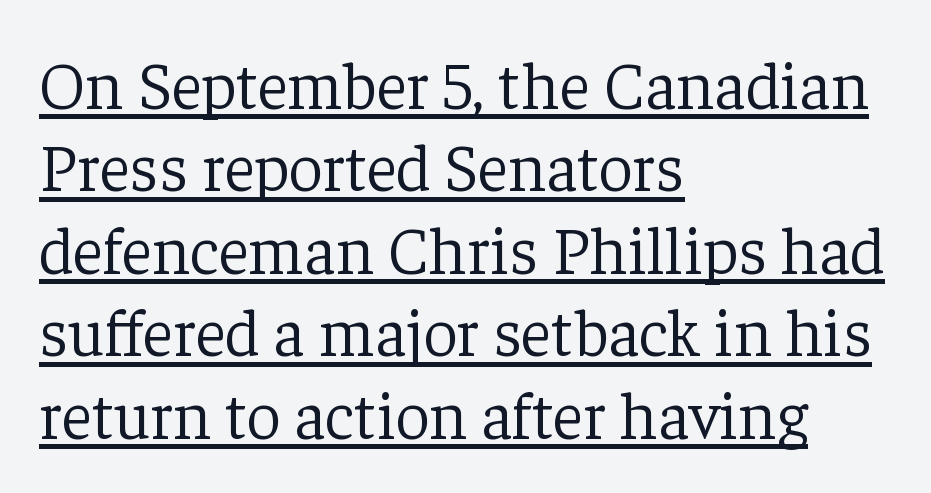
{"serif": "yes", "italic": "no", "bold": "no", "weight": "light", "width": "normal", "stroke_contrast": "low", "x_height": "medium", "monospaced": "no", "underline": "yes", "align": "left", "line_spacing_ratio": 1.23, "letter_spacing": "normal", "letter_spacing_em": 0.0, "glyph_px": 67}
